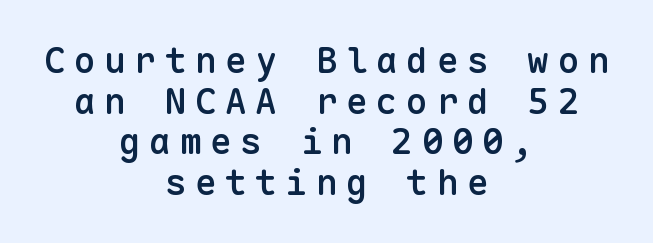
The image shows 36 px semibold sans-serif type, upright, monospaced; set centered, tight line spacing (1.13x), unusually wide letter spacing (+0.24 em), not underlined; low stroke contrast and a medium x-height.
